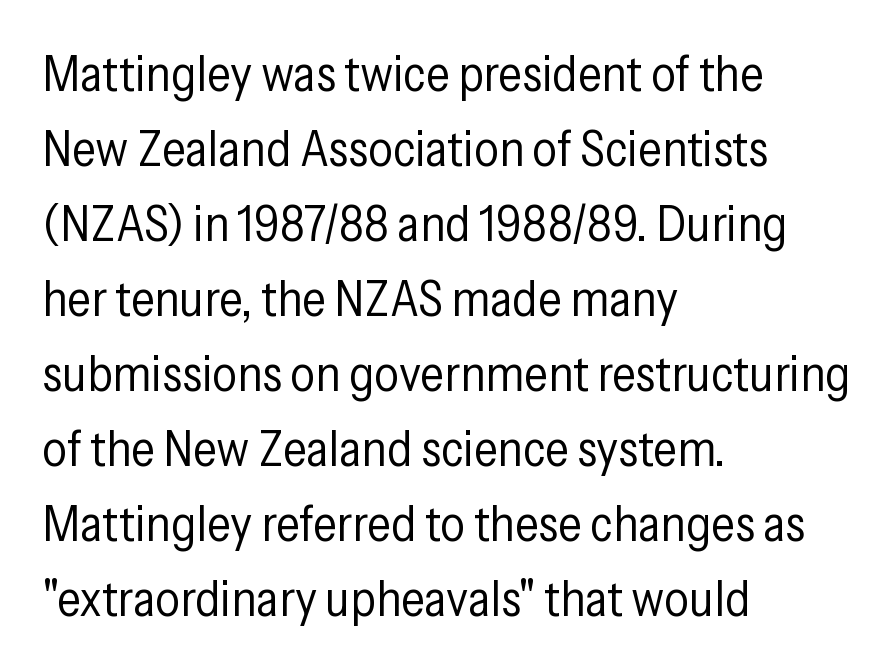
Quick note: interline space is typical. Weight: regular or lighter. Unmarked baselines from the first word to the last. Posture: vertical.
